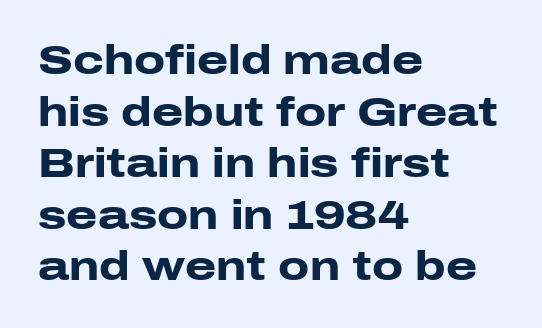
A typesetter would label this face a sans. Bare-footed words on every line. Letter spacing: default. Which margin do the lines hug? The left one — the right edge is uneven. This sample has the flowing, uneven cadence of proportional lettering.
